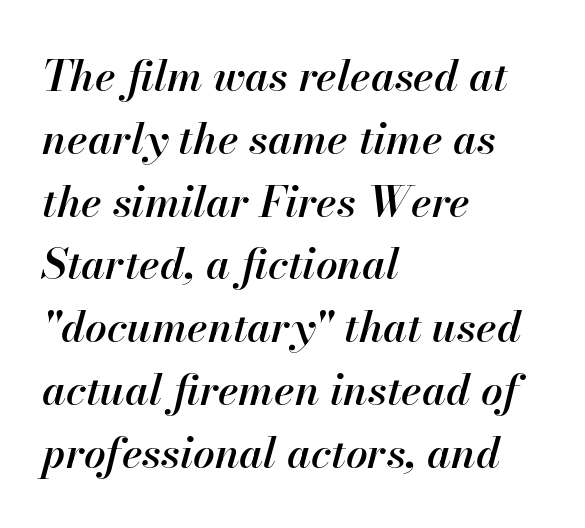
Q: Is the text bold? A: Semi-bold.
Q: Is the text italic (slanted)? A: Yes, it leans right by about 13 degrees.
Q: Is the text underlined? A: No.
Q: How is the paragraph aligned? A: Left-aligned.
Q: Is the spacing between letters normal or unusually wide? A: Normal.
Q: Is the spacing between lines tight, normal or loose? A: Normal.
Q: Width (condensed, normal, or wide)? A: Normal.
Q: Stroke contrast? A: High.
Q: x-height? A: Small.
Q: Monospaced? A: No.
